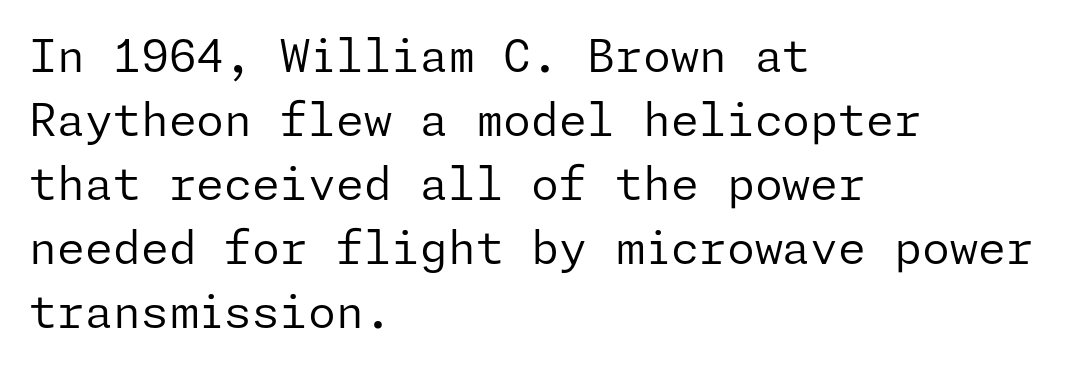
The image shows 45 px regular-weight sans-serif type, upright; set left-aligned, normal line spacing (1.42x), normal letter spacing, not underlined; low stroke contrast and a medium x-height.
